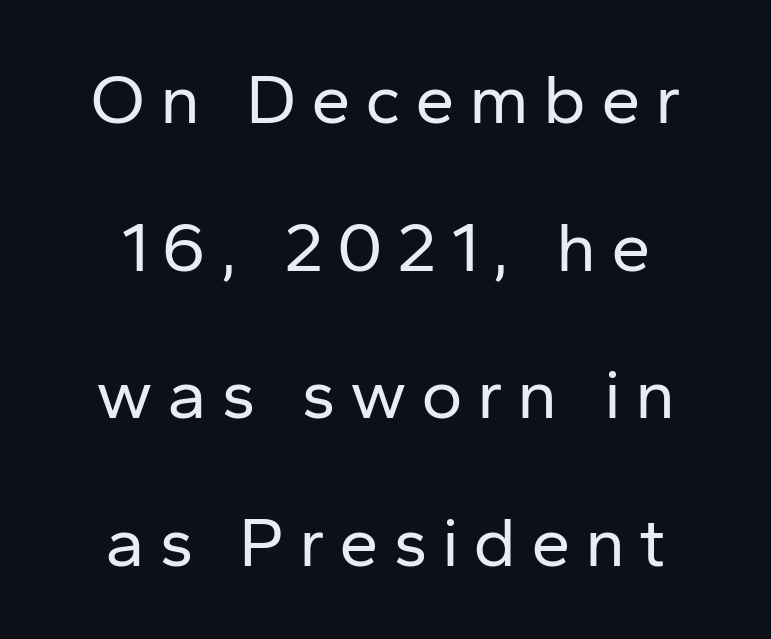
The rendering inserts visible extra space after every character. When letters stand straight like this, we call the style roman or upright. The line-height multiplier appears high, well above default. Think of a printed novel: that variable character pitch is what you see here. Bold? No — there's no thickening of the strokes. This sample uses a sans-serif face.
